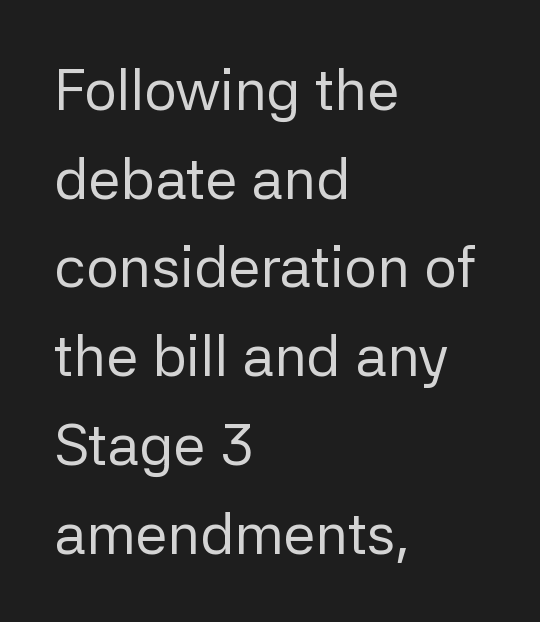
Q: Is the text bold? A: No.
Q: Is the text italic (slanted)? A: No, it is upright.
Q: Is the typeface a serif or a sans-serif typeface? A: Sans-serif.
Q: Is the text underlined? A: No.
Q: How is the paragraph aligned? A: Left-aligned.
Q: Is the spacing between letters normal or unusually wide? A: Normal.
Q: Is the spacing between lines tight, normal or loose? A: Normal.
Q: Width (condensed, normal, or wide)? A: Normal.
Q: Stroke contrast? A: Low.
Q: x-height? A: Medium.
Q: Monospaced? A: No.
